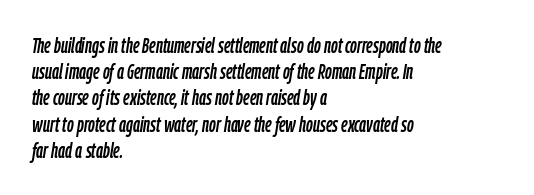
The image shows 21 px text type, italic (leaning right); set left-aligned, normal line spacing (1.25x), normal letter spacing, not underlined.
